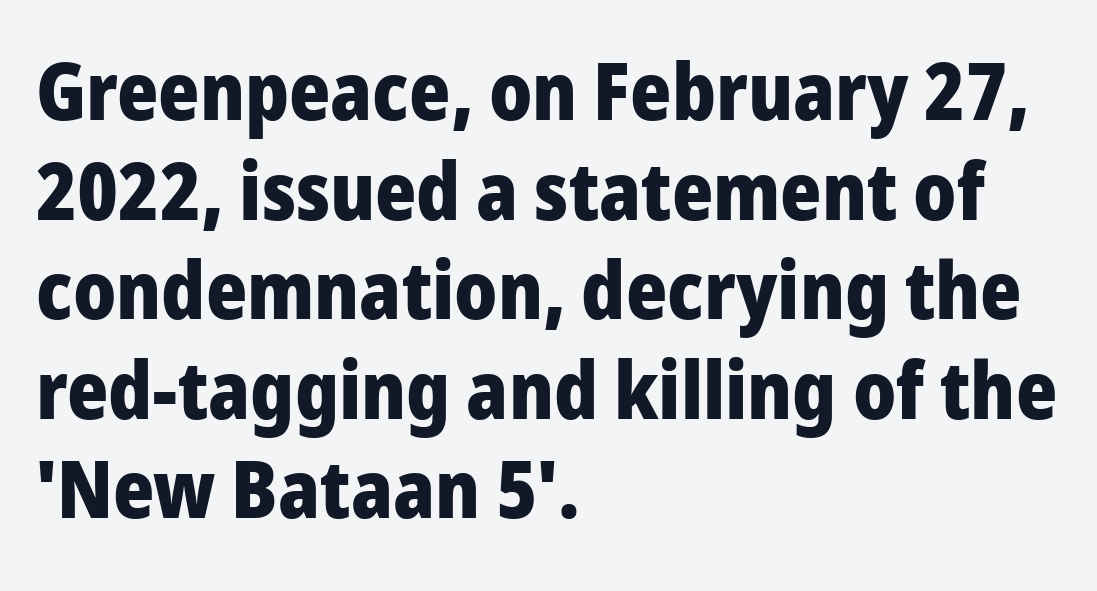
Q: Is the text bold? A: Yes.
Q: Is the text italic (slanted)? A: No, it is upright.
Q: Is the typeface a serif or a sans-serif typeface? A: Sans-serif.
Q: Is the text underlined? A: No.
Q: How is the paragraph aligned? A: Left-aligned.
Q: Is the spacing between letters normal or unusually wide? A: Normal.
Q: Is the spacing between lines tight, normal or loose? A: Normal.
Q: Width (condensed, normal, or wide)? A: Normal.
Q: Stroke contrast? A: Low.
Q: x-height? A: Medium.
Q: Monospaced? A: No.
